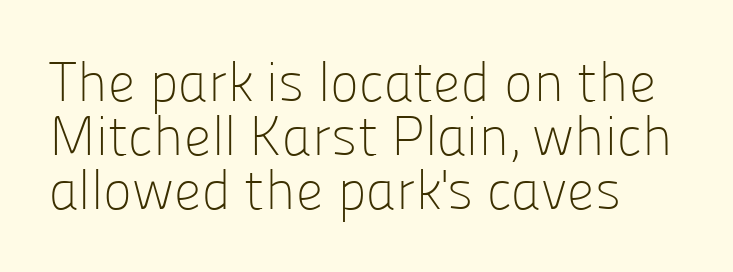
Q: Is the text bold? A: No.
Q: Is the text italic (slanted)? A: No, it is upright.
Q: Is the typeface a serif or a sans-serif typeface? A: Sans-serif.
Q: Is the text underlined? A: No.
Q: Is the spacing between letters normal or unusually wide? A: Normal.
Q: Is the spacing between lines tight, normal or loose? A: Tight.
Q: Width (condensed, normal, or wide)? A: Normal.
Q: Stroke contrast? A: Low.
Q: x-height? A: Medium.
Q: Monospaced? A: No.
